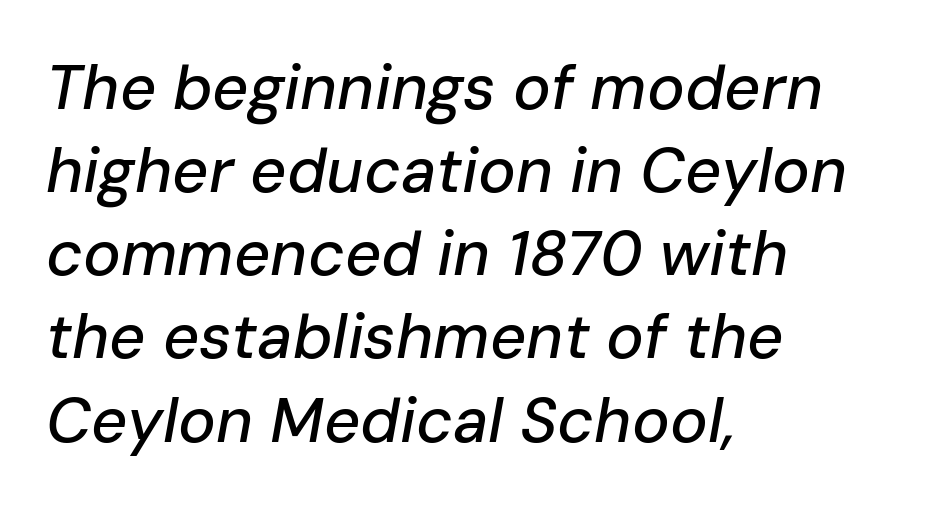
The image shows 63 px text type, italic (leaning right); set left-aligned, normal line spacing (1.32x), normal letter spacing, not underlined; low stroke contrast and a medium x-height.
